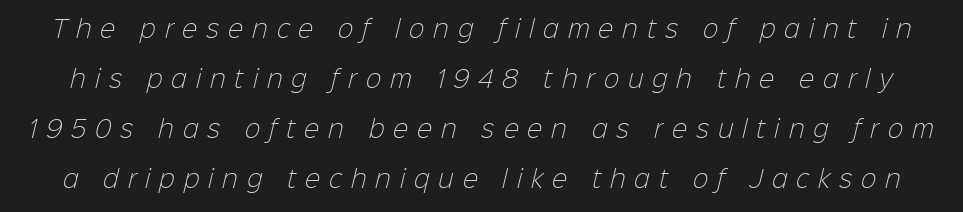
The characters are drawn with everyday or finer stroke widths. The glyphs are unaccompanied by any horizontal stroke below them. Here the glyphs are tracked loosely, breaking word shapes into spaced letters. Airy leading.
